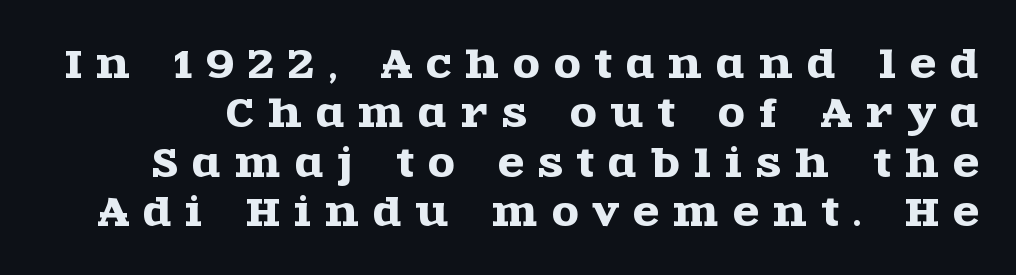
Q: Is the text italic (slanted)? A: No, it is upright.
Q: Is the typeface a serif or a sans-serif typeface? A: Serif.
Q: Is the text underlined? A: No.
Q: Is the spacing between letters normal or unusually wide? A: Unusually wide.
Q: Is the spacing between lines tight, normal or loose? A: Normal.
Q: Width (condensed, normal, or wide)? A: Wide.
Q: x-height? A: Large.
Q: Monospaced? A: No.
